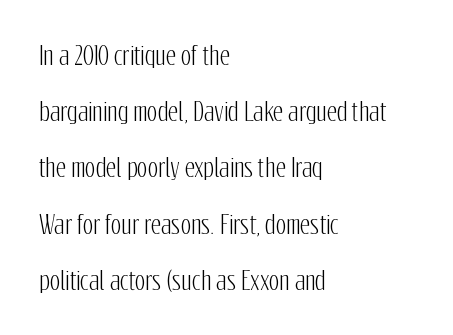
Q: Is the text italic (slanted)? A: No, it is upright.
Q: Is the text underlined? A: No.
Q: How is the paragraph aligned? A: Left-aligned.
Q: Is the spacing between letters normal or unusually wide? A: Normal.
Q: Is the spacing between lines tight, normal or loose? A: Loose.
